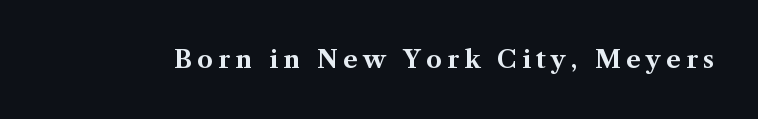
Q: Is the text bold? A: Yes.
Q: Is the text italic (slanted)? A: No, it is upright.
Q: Is the text underlined? A: No.
Q: Is the spacing between letters normal or unusually wide? A: Unusually wide.
